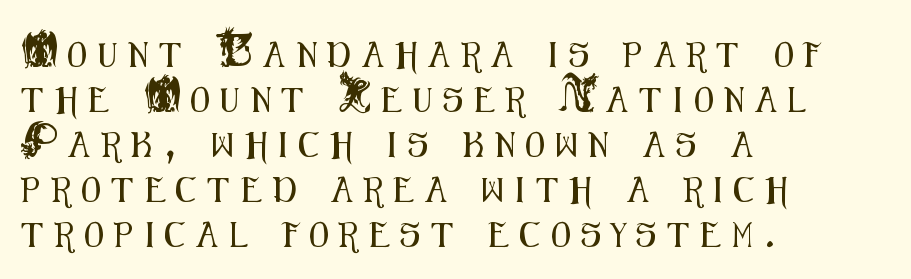
The letters stand upright; this is a roman face. Does the copy run flush right? No — it runs flush left. Loose tracking; the words dissolve into strings of separated letters. Bare-footed words on every line.
